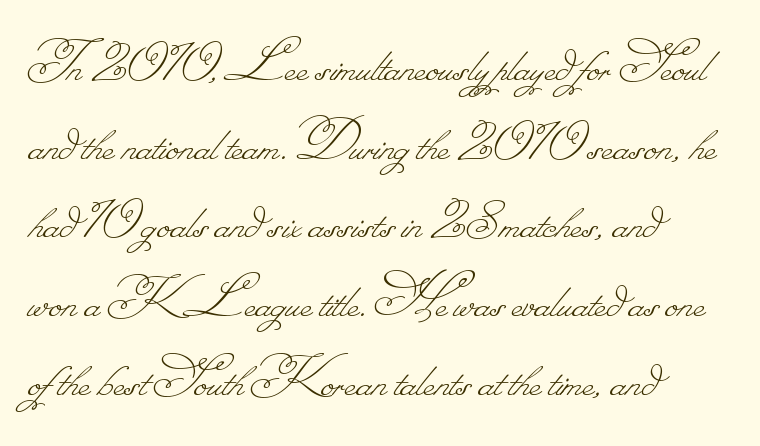
The image shows 61 px thin type; set left-aligned, normal line spacing (1.29x), normal letter spacing, not underlined; low stroke contrast.
